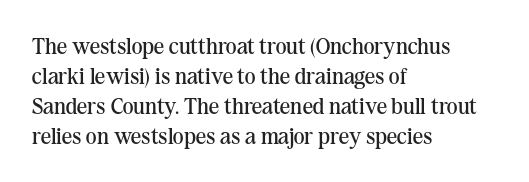
The lines are quadded left. The font sits on the lighter half of the weight spectrum, regular included. Tracking here is standard; glyphs follow each other at the usual distance. Italic? Not at all — the glyphs are vertical. Rule under the text: the space is simply empty.
